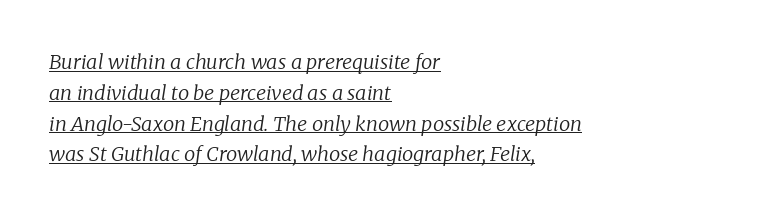
{"italic": "yes", "lean": "right", "slant_degrees": 8, "bold": "no", "underline": "yes", "align": "left", "line_spacing": "normal", "line_spacing_ratio": 1.54, "letter_spacing": "normal", "letter_spacing_em": 0.0, "glyph_px": 20}
